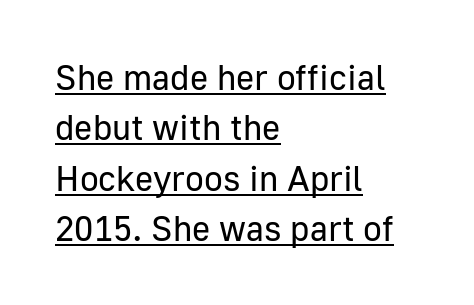
{"serif": "no", "italic": "no", "bold": "no", "weight": "regular", "width": "normal", "stroke_contrast": "low", "x_height": "medium", "monospaced": "no", "underline": "yes", "align": "left", "line_spacing": "normal", "line_spacing_ratio": 1.44, "letter_spacing": "normal", "letter_spacing_em": 0.0, "glyph_px": 35}
